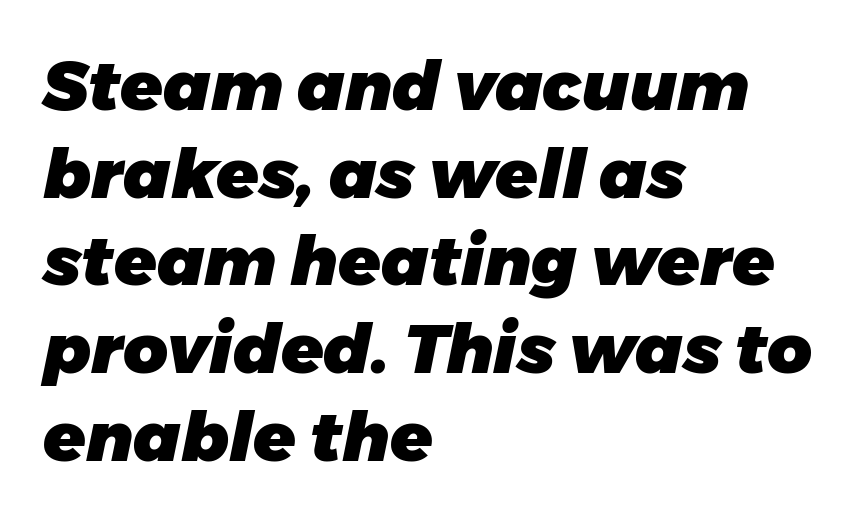
The type is set solid horizontally, with unmodified tracking. Letters rest on an invisible, unmarked baseline. This block has exactly the height ordinary leading produces. Varying glyph widths throughout — classic text-font behaviour. Leftover space on each line is placed entirely after the last word.
